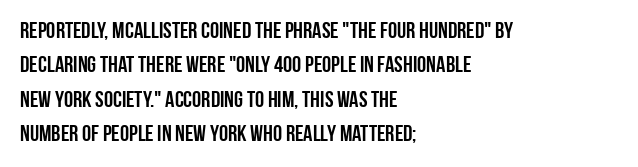
The image shows 23 px text type, upright; set left-aligned, normal line spacing (1.49x), normal letter spacing, not underlined.
